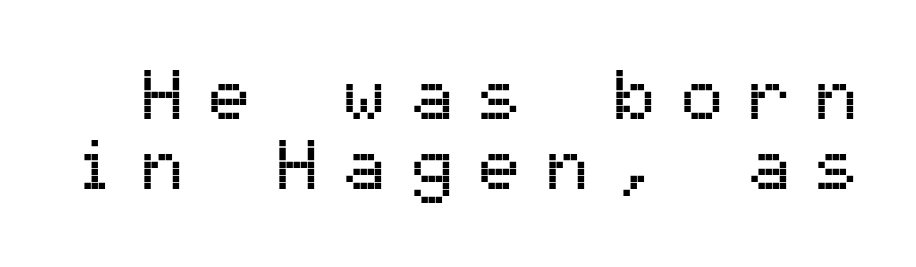
{"serif": "no", "italic": "no", "width": "normal", "stroke_contrast": "medium", "x_height": "medium", "monospaced": "yes", "underline": "no", "line_spacing": "tight", "line_spacing_ratio": 0.99, "letter_spacing": "wide", "letter_spacing_em": 0.35, "glyph_px": 71}
